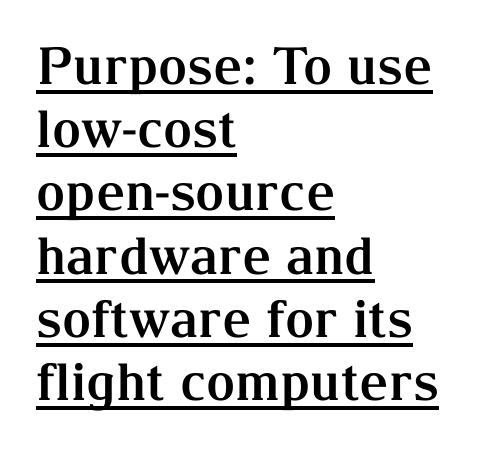
Q: Is the text bold? A: Yes.
Q: Is the text italic (slanted)? A: No, it is upright.
Q: Is the typeface a serif or a sans-serif typeface? A: Serif.
Q: Is the text underlined? A: Yes.
Q: How is the paragraph aligned? A: Left-aligned.
Q: Is the spacing between letters normal or unusually wide? A: Normal.
Q: Width (condensed, normal, or wide)? A: Normal.
Q: Stroke contrast? A: Medium.
Q: x-height? A: Medium.
Q: Monospaced? A: No.
